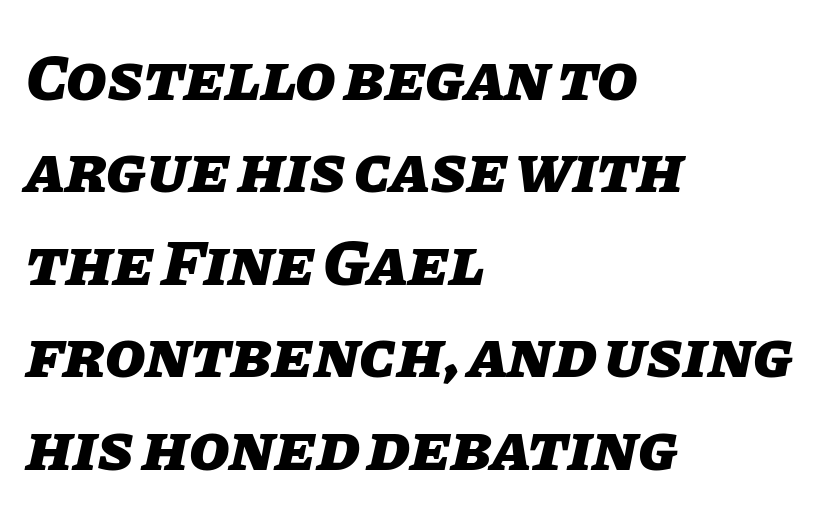
{"italic": "yes", "lean": "right", "slant_degrees": 11, "bold": "yes", "weight": "heavy", "width": "normal", "stroke_contrast": "low", "x_height": "large", "monospaced": "no", "underline": "no", "align": "left", "line_spacing": "normal", "line_spacing_ratio": 1.4, "letter_spacing": "normal", "letter_spacing_em": 0.0, "glyph_px": 66}
